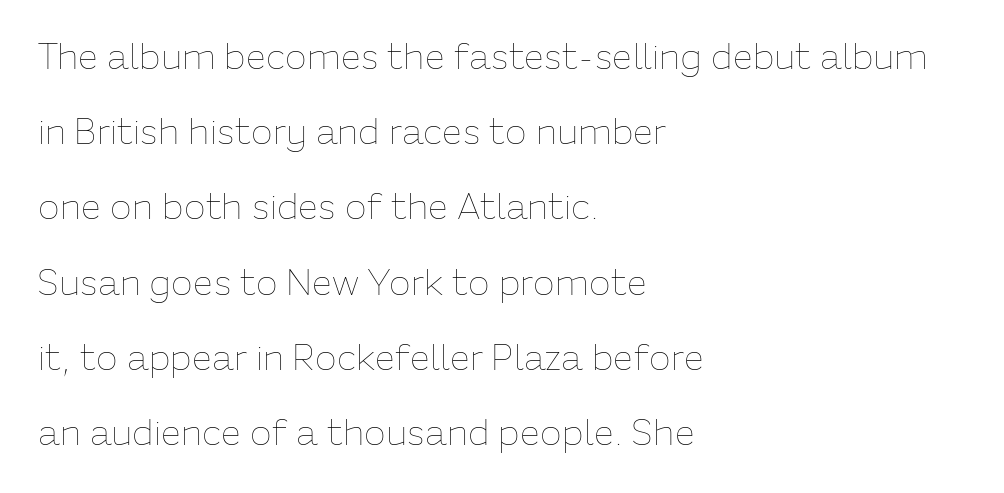
Q: Is the text bold? A: No.
Q: Is the text italic (slanted)? A: No, it is upright.
Q: Is the text underlined? A: No.
Q: How is the paragraph aligned? A: Left-aligned.
Q: Is the spacing between letters normal or unusually wide? A: Normal.
Q: Is the spacing between lines tight, normal or loose? A: Loose.
Q: Width (condensed, normal, or wide)? A: Normal.
Q: Stroke contrast? A: Low.
Q: x-height? A: Medium.
Q: Monospaced? A: No.
